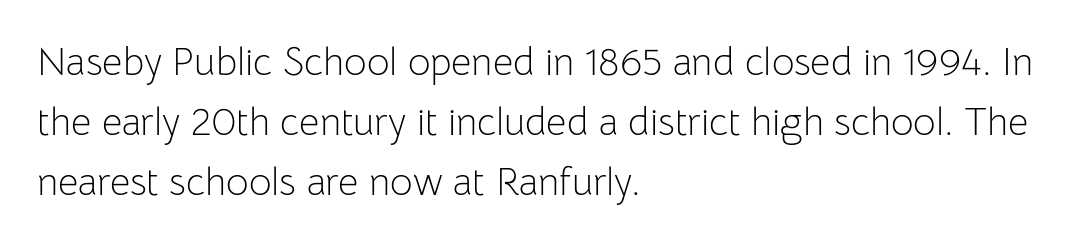
{"serif": "no", "italic": "no", "bold": "no", "weight": "light", "width": "normal", "stroke_contrast": "low", "x_height": "medium", "monospaced": "no", "underline": "no", "align": "left", "line_spacing": "normal", "line_spacing_ratio": 1.54, "letter_spacing": "normal", "letter_spacing_em": 0.0, "glyph_px": 39}
